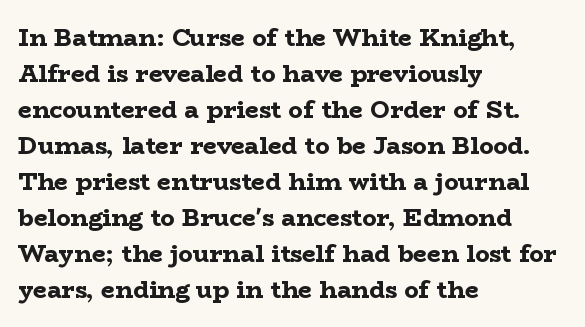
The image shows 24 px bold type, upright; set left-aligned, normal line spacing (1.5x), normal letter spacing, not underlined.
